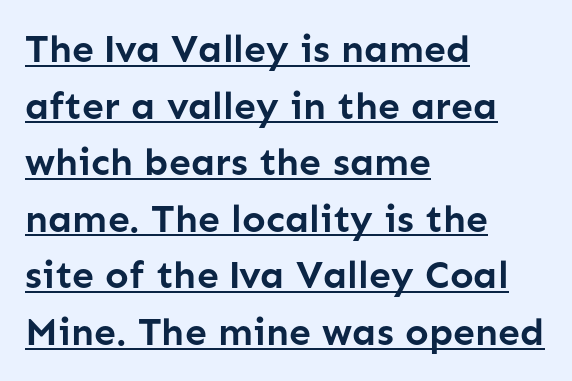
{"serif": "no", "italic": "no", "bold": "yes", "weight": "semibold", "width": "normal", "stroke_contrast": "low", "x_height": "medium", "monospaced": "no", "underline": "yes", "align": "left", "line_spacing": "normal", "line_spacing_ratio": 1.45, "letter_spacing": "normal", "letter_spacing_em": 0.0, "glyph_px": 39}
